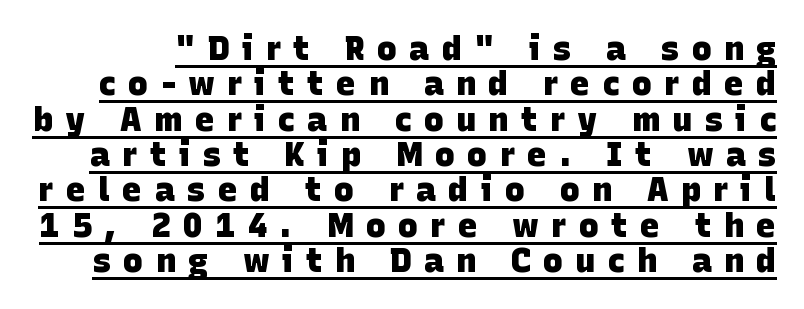
The image shows 33 px heavy sans-serif type; set tight line spacing (1.07x), unusually wide letter spacing (+0.38 em), underlined; low stroke contrast and a large x-height.
